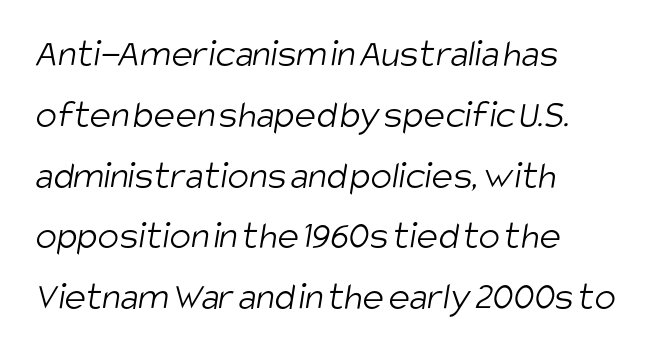
This rendering features lettering with no underline. The face used here is proportionally spaced, like ordinary book or web type. Observe the absence of serifs on each vertical stroke in this sample. A typesetter would call this leading conventional body-copy spacing.
